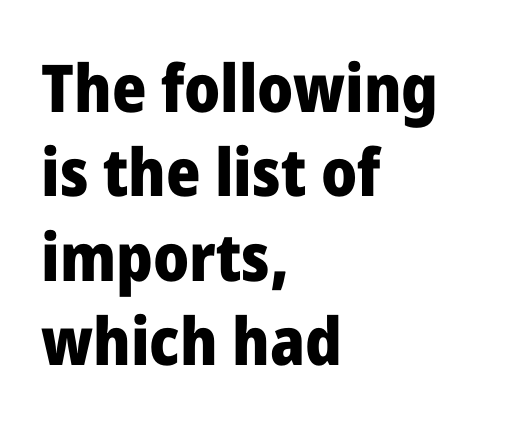
Stroke thickness is high; the sample reads as a true bold. Observe the absence of serifs on each vertical stroke in this sample. The zone under the glyphs is completely vacant. Here the designer chose a conventional face with non-uniform glyph widths.
